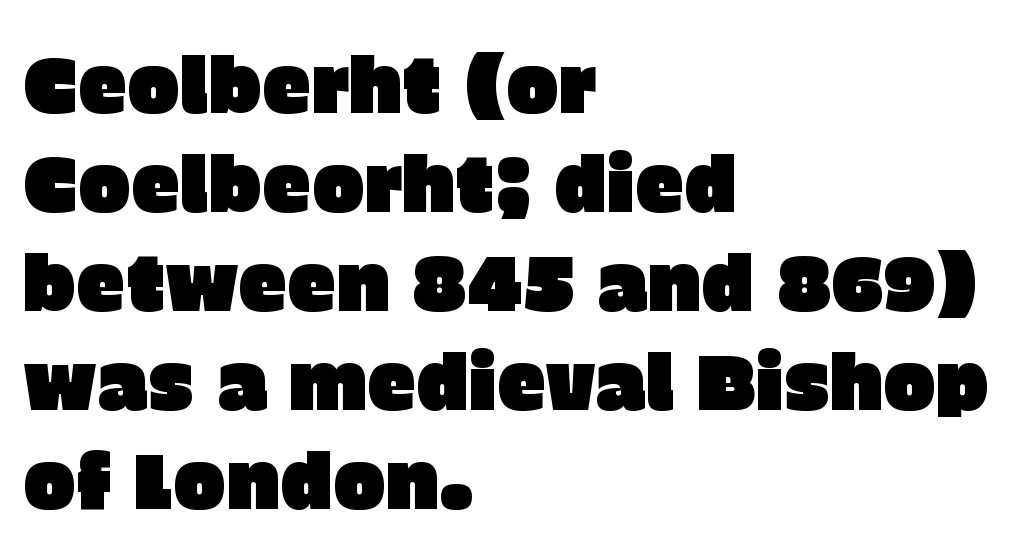
The image shows 78 px sans-serif type, upright; set left-aligned, normal line spacing (1.27x), normal letter spacing, not underlined; low stroke contrast and a large x-height.
